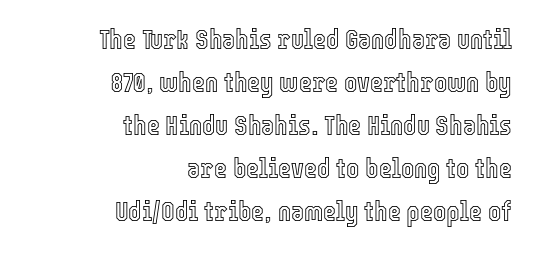
The passage shown has conventional tracking throughout. Spacing verdict: proportional, widths tailored to each character. No italicization has been applied; the sample stays upright. Bare-footed words on every line. Students, observe: this is what conventionally led text looks like. The lines in this sample share a right terminus and differ only in where they begin.
